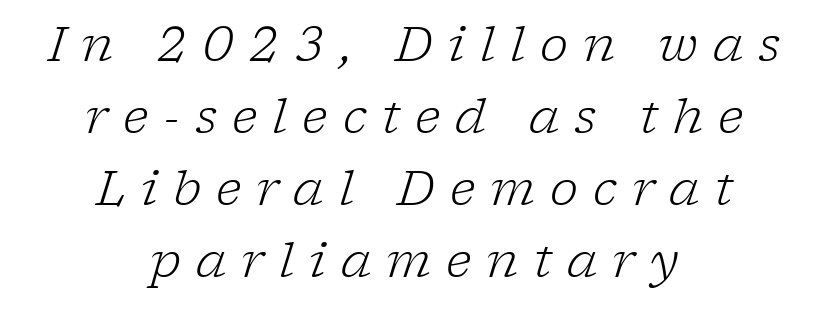
The passage shown is typeset with a serif family. The vertical gap from one line to the next is medium. Neither beginnings nor endings align; midpoints do. Underlining? Definitely not there. Rendered with sloped, italic letterforms.
